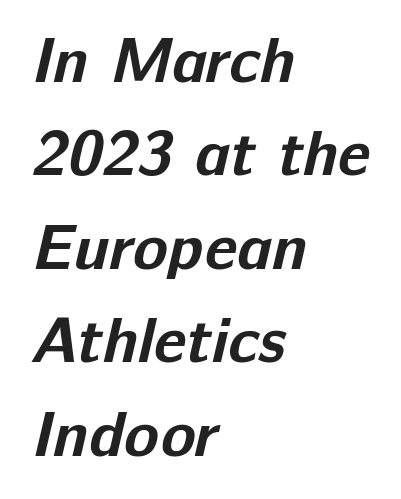
{"serif": "no", "bold": "yes", "weight": "bold", "width": "normal", "stroke_contrast": "low", "x_height": "medium", "monospaced": "no", "underline": "no", "align": "left", "line_spacing": "normal", "line_spacing_ratio": 1.46, "letter_spacing": "normal", "letter_spacing_em": 0.0, "glyph_px": 64}
